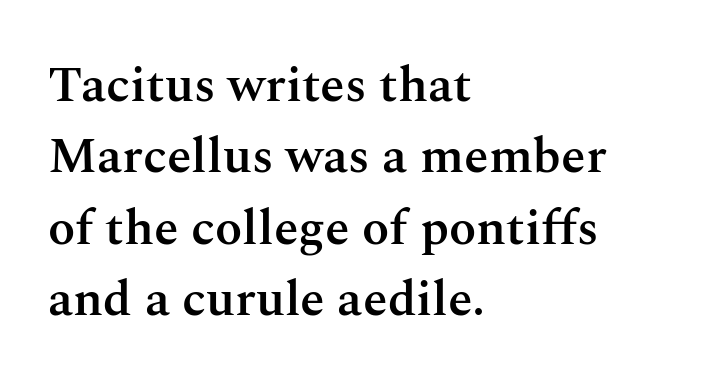
{"serif": "yes", "italic": "no", "bold": "semi", "weight": "semibold", "width": "normal", "stroke_contrast": "medium", "x_height": "medium", "monospaced": "no", "underline": "no", "align": "left", "line_spacing": "normal", "line_spacing_ratio": 1.43, "letter_spacing": "normal", "letter_spacing_em": 0.0, "glyph_px": 50}
